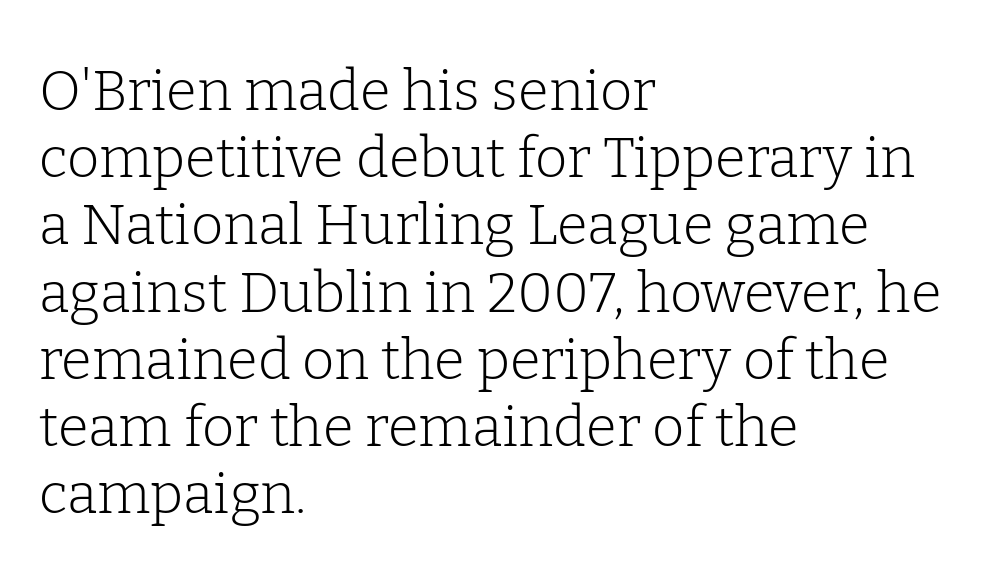
{"serif": "yes", "italic": "no", "bold": "no", "weight": "light", "width": "normal", "stroke_contrast": "low", "x_height": "medium", "monospaced": "no", "underline": "no", "align": "left", "line_spacing_ratio": 1.2, "letter_spacing": "normal", "letter_spacing_em": 0.0, "glyph_px": 56}
